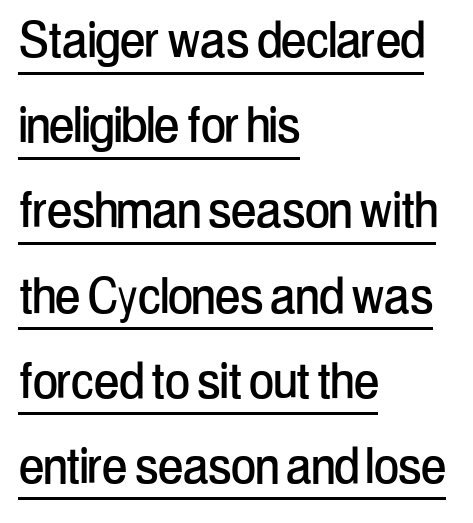
The image shows 60 px condensed sans-serif type, upright; set left-aligned, normal line spacing (1.42x), normal letter spacing, underlined; low stroke contrast and a medium x-height.
